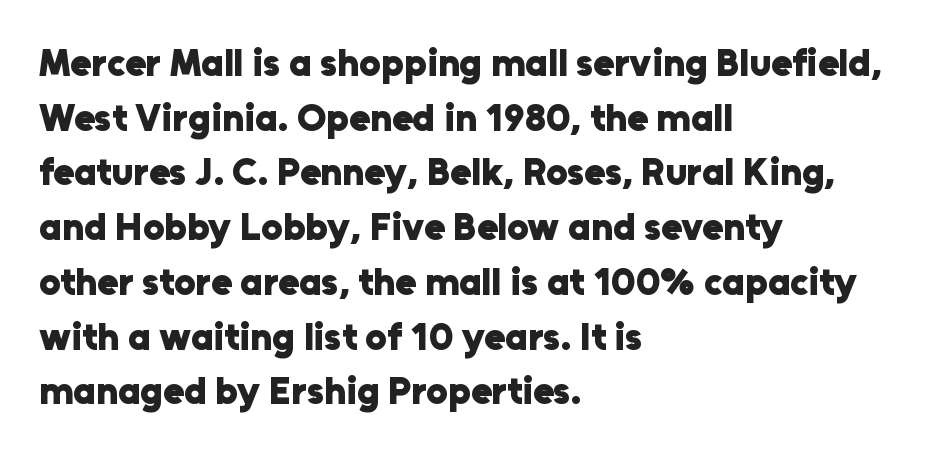
{"serif": "no", "italic": "no", "bold": "yes", "weight": "heavy", "width": "normal", "stroke_contrast": "low", "x_height": "medium", "monospaced": "no", "underline": "no", "align": "left", "line_spacing": "normal", "line_spacing_ratio": 1.44, "letter_spacing": "normal", "letter_spacing_em": 0.0, "glyph_px": 38}
